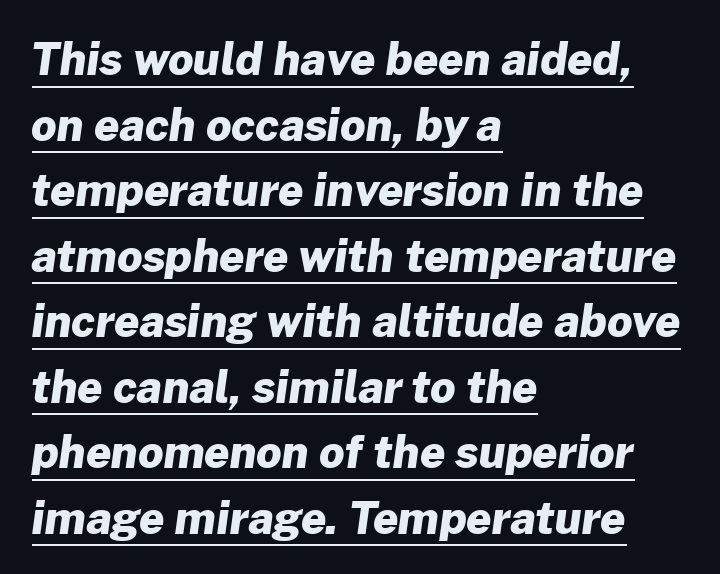
Q: Is the text bold? A: Yes.
Q: Is the typeface a serif or a sans-serif typeface? A: Sans-serif.
Q: Is the text underlined? A: Yes.
Q: How is the paragraph aligned? A: Left-aligned.
Q: Is the spacing between letters normal or unusually wide? A: Normal.
Q: Is the spacing between lines tight, normal or loose? A: Normal.
Q: Width (condensed, normal, or wide)? A: Normal.
Q: Stroke contrast? A: Low.
Q: x-height? A: Medium.
Q: Monospaced? A: No.
